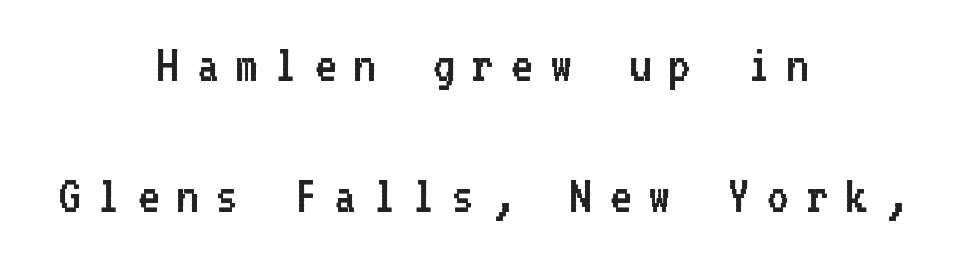
Which margin do the lines hug? Neither — every line sits in the middle. Is the stroke heavy? The answer is a plain regular-or-lighter. The face used here is monospaced, like something from a code editor. Compared with typical body copy, the letter spacing here is much looser.
